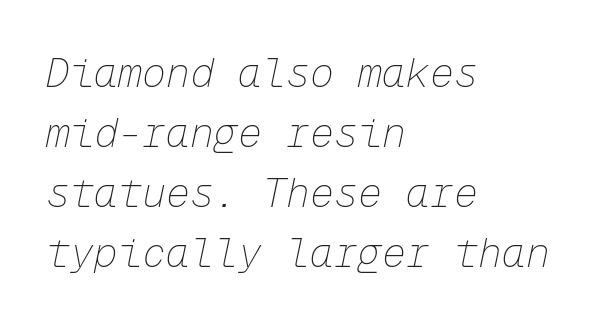
Bare-footed words on every line. Nobody touched the tracking dial on this one. Short and long lines alike share a common starting point at left. Think of a typewriter: that constant character pitch is what you see here. It's the slanting kind of type.
